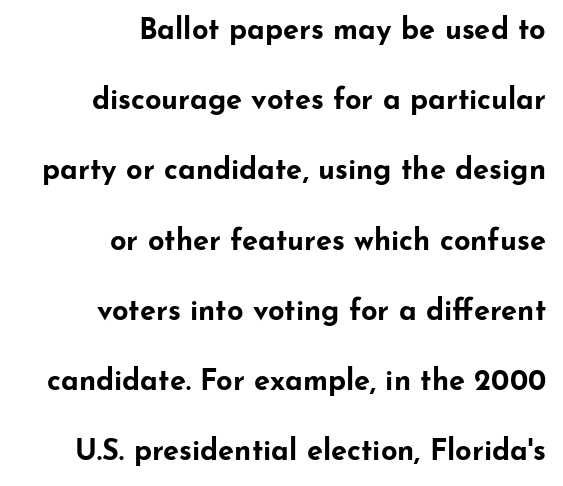
The image shows 29 px bold, wide sans-serif type, upright; set right-aligned, loose line spacing (2.42x), normal letter spacing, not underlined; low stroke contrast and a small x-height.
